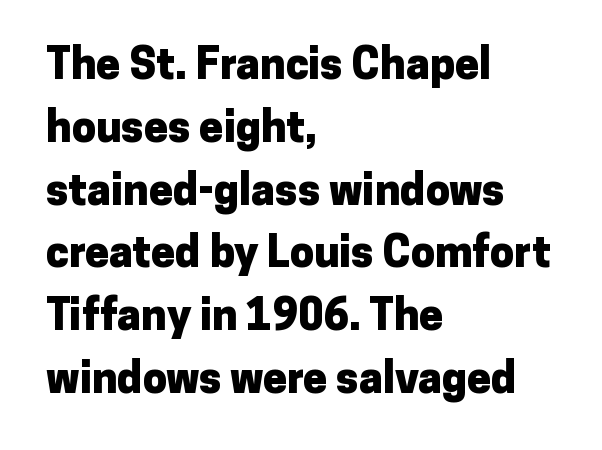
Q: Is the text bold? A: Yes.
Q: Is the text italic (slanted)? A: No, it is upright.
Q: Is the typeface a serif or a sans-serif typeface? A: Sans-serif.
Q: Is the text underlined? A: No.
Q: How is the paragraph aligned? A: Left-aligned.
Q: Is the spacing between letters normal or unusually wide? A: Normal.
Q: Is the spacing between lines tight, normal or loose? A: Normal.
Q: Width (condensed, normal, or wide)? A: Normal.
Q: Stroke contrast? A: Low.
Q: x-height? A: Medium.
Q: Monospaced? A: No.
